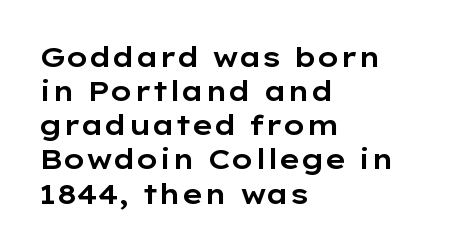
The image shows 28 px wide sans-serif type, upright; set left-aligned, line spacing 1.22x, normal letter spacing, not underlined; low stroke contrast and a medium x-height.
